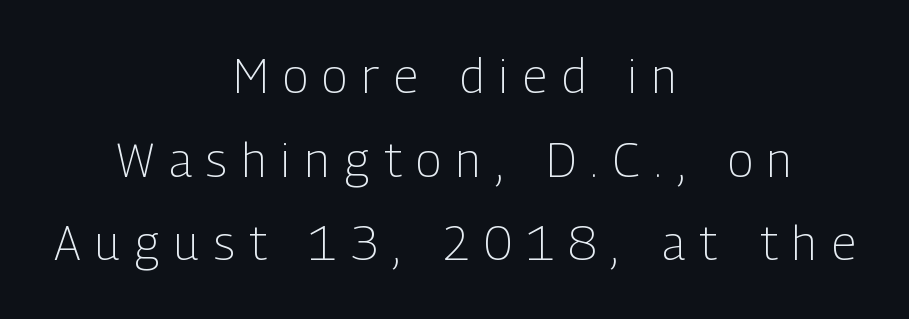
Is this a heavy cut? Hardly; it is regular or lighter. Someone cranked the tracking dial way up on this one. Lines of text with bare space underneath. The lines are quadded center. Vertical strokes here are truly vertical.
